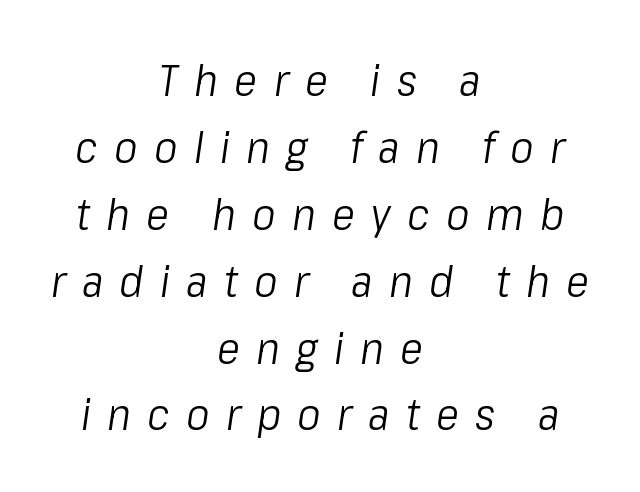
Think standard paragraph weight, or any step lighter than that. The rendering uses natural spacing where letterforms have individual widths. Honestly, the row spacing looks completely unremarkable. Tracking value appears strongly positive — letters spread wide. The text block is weighted toward neither margin, spreading evenly from the middle.
